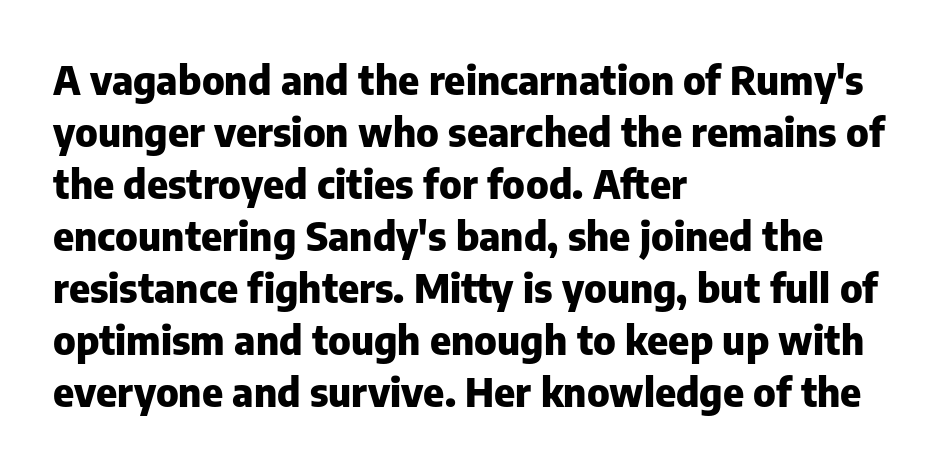
Q: Is the text bold? A: Yes.
Q: Is the text italic (slanted)? A: No, it is upright.
Q: Is the typeface a serif or a sans-serif typeface? A: Sans-serif.
Q: Is the text underlined? A: No.
Q: How is the paragraph aligned? A: Left-aligned.
Q: Is the spacing between letters normal or unusually wide? A: Normal.
Q: Is the spacing between lines tight, normal or loose? A: Normal.
Q: Width (condensed, normal, or wide)? A: Normal.
Q: Stroke contrast? A: Low.
Q: x-height? A: Medium.
Q: Monospaced? A: No.
